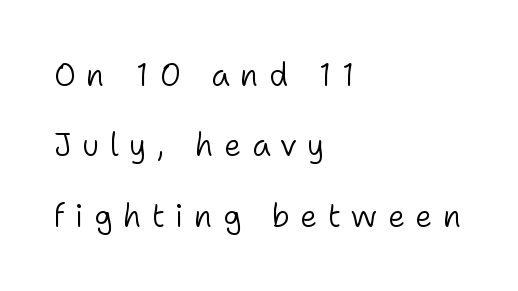
Q: Is the text bold? A: No.
Q: Is the text italic (slanted)? A: No, it is upright.
Q: Is the typeface a serif or a sans-serif typeface? A: Sans-serif.
Q: Is the text underlined? A: No.
Q: How is the paragraph aligned? A: Left-aligned.
Q: Is the spacing between letters normal or unusually wide? A: Unusually wide.
Q: Is the spacing between lines tight, normal or loose? A: Loose.
Q: Width (condensed, normal, or wide)? A: Normal.
Q: Stroke contrast? A: Low.
Q: x-height? A: Medium.
Q: Monospaced? A: No.
